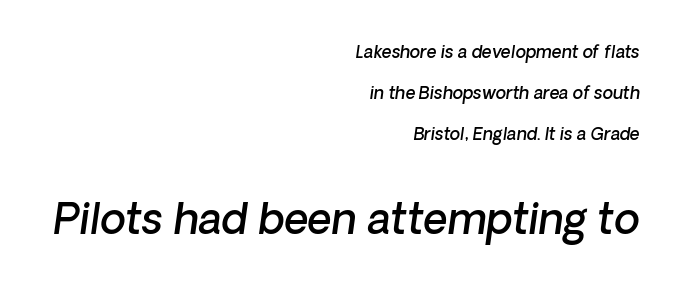
Each line ends at the same right margin while the left side varies. Standard letterfit; no display-style spreading of the glyphs. What weight is shown? A semibold, between regular and bold. A clean baseline with only descenders dipping below it. This sample trades compactness for vertical openness between lines. Does the bottom block carry the larger type? Yes, it does.
